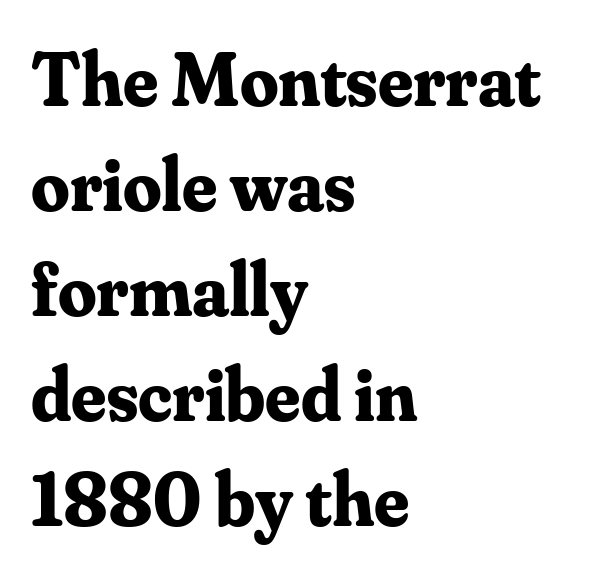
The image shows 76 px bold serif type, upright; set left-aligned, normal line spacing (1.38x), normal letter spacing, not underlined; medium stroke contrast and a small x-height.
